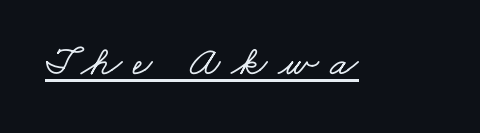
The image shows 42 px wide serif type; set unusually wide letter spacing (+0.25 em), underlined; low stroke contrast and a small x-height.
